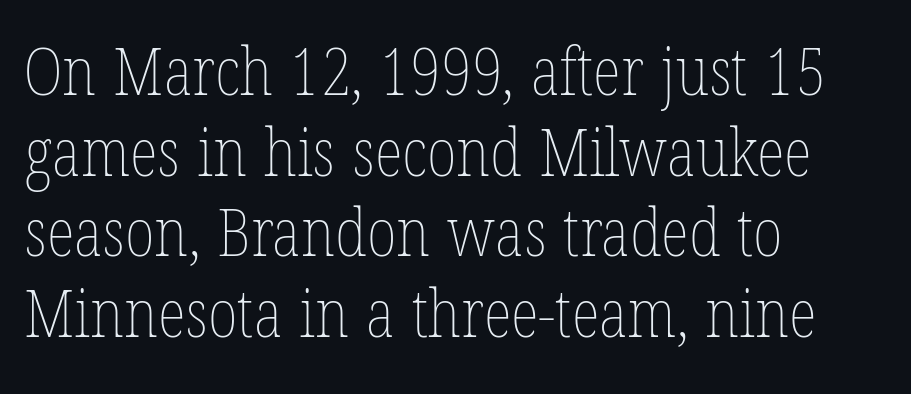
{"italic": "no", "bold": "no", "weight": "thin", "width": "condensed", "stroke_contrast": "low", "x_height": "medium", "monospaced": "no", "underline": "no", "align": "left", "line_spacing_ratio": 1.22, "letter_spacing": "normal", "letter_spacing_em": 0.0, "glyph_px": 66}
